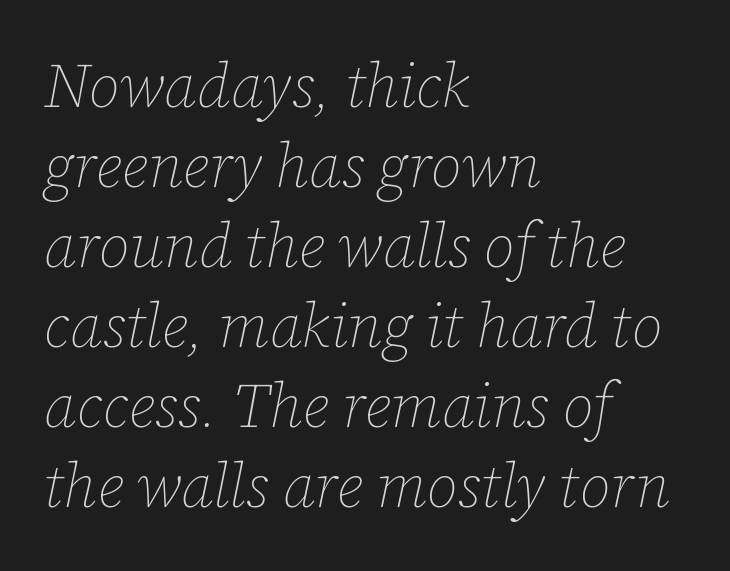
Q: Is the text bold? A: No.
Q: Is the text italic (slanted)? A: Yes, it leans right by about 12 degrees.
Q: Is the text underlined? A: No.
Q: How is the paragraph aligned? A: Left-aligned.
Q: Is the spacing between letters normal or unusually wide? A: Normal.
Q: Is the spacing between lines tight, normal or loose? A: Normal.
Q: Width (condensed, normal, or wide)? A: Normal.
Q: Stroke contrast? A: Low.
Q: x-height? A: Medium.
Q: Monospaced? A: No.
